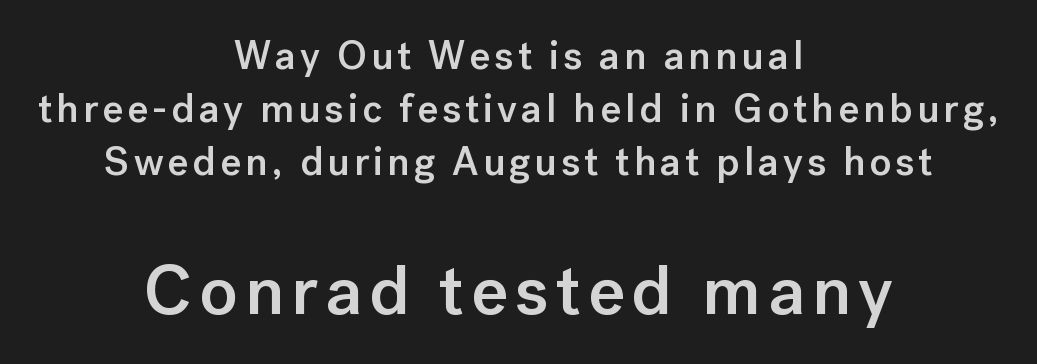
The image shows 70 px semibold sans-serif type, upright; set centered, normal line spacing (1.33x), not underlined; the second (bottom) block is 1.75x larger; low stroke contrast and a medium x-height.
